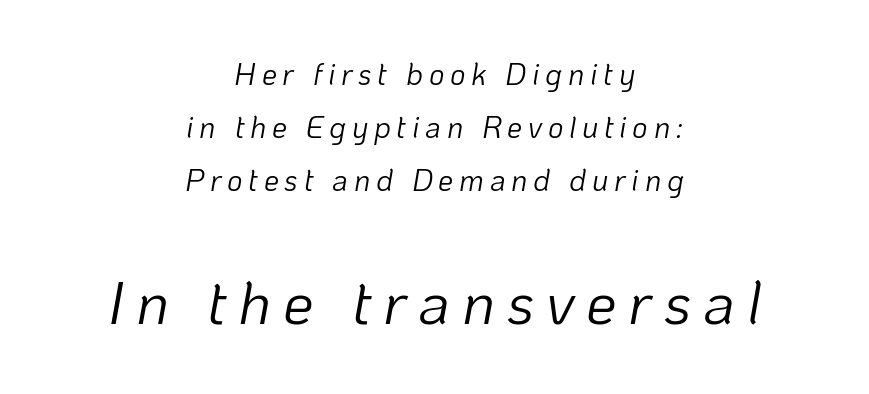
Character widths vary here, with narrow letters taking less room than wide ones. A clean baseline with only descenders dipping below it. Every character sits at an angle, as italics do. If you folded the block vertically in half, each line would mirror itself in length. The font sits on the lighter half of the weight spectrum, regular included. In this sample the second text group is rendered at the bigger scale.
